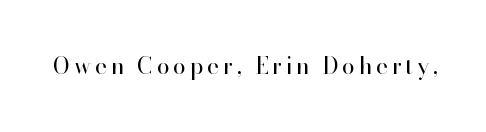
Q: Is the text bold? A: No.
Q: Is the text italic (slanted)? A: No, it is upright.
Q: Is the text underlined? A: No.
